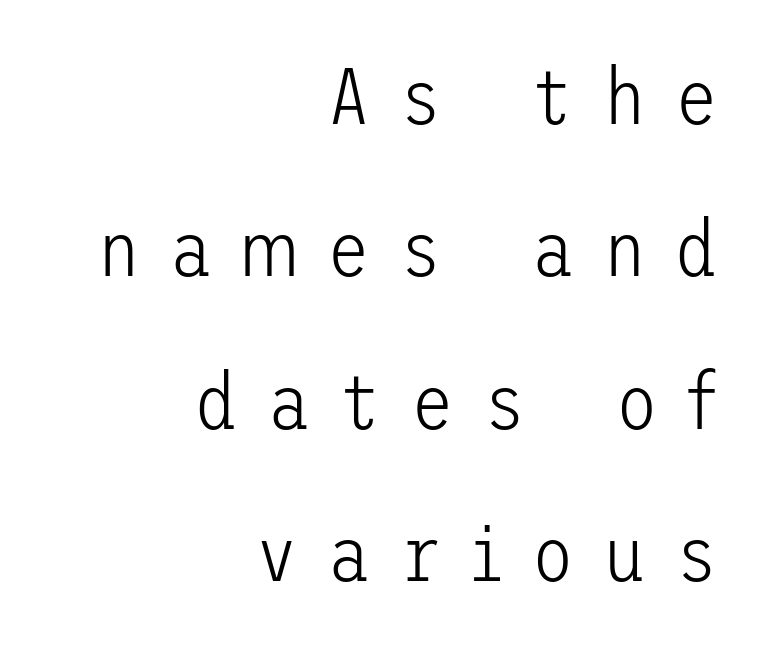
The image shows 79 px light sans-serif type, upright; set right-aligned, loose line spacing (1.93x), unusually wide letter spacing (+0.36 em), not underlined; low stroke contrast and a medium x-height.
